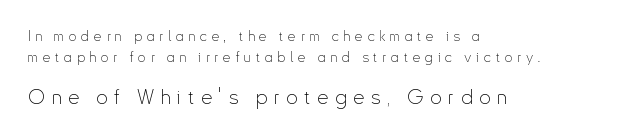
{"italic": "no", "bold": "no", "underline": "no", "align": "left", "line_spacing": "normal", "line_spacing_ratio": 1.5, "letter_spacing": "wide", "letter_spacing_em": 0.33, "larger_block": "second", "size_ratio": 1.43, "glyph_px": 20}
